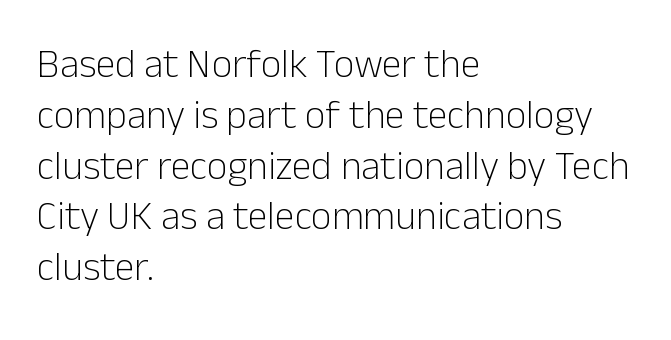
The image shows 40 px light sans-serif type, upright; set left-aligned, normal line spacing (1.27x), normal letter spacing, not underlined; low stroke contrast and a medium x-height.
